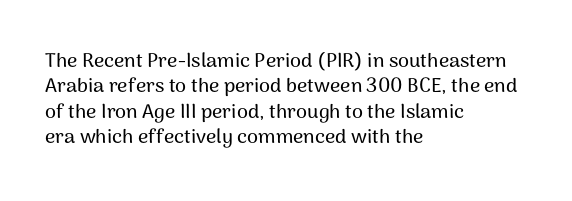
The image shows 20 px text type, upright; set left-aligned, normal line spacing (1.27x), normal letter spacing, not underlined.
